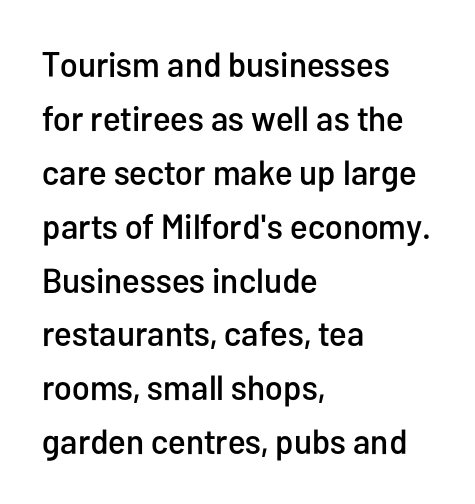
The image shows 35 px condensed sans-serif type, upright; set left-aligned, normal line spacing (1.54x), normal letter spacing, not underlined; low stroke contrast and a medium x-height.
